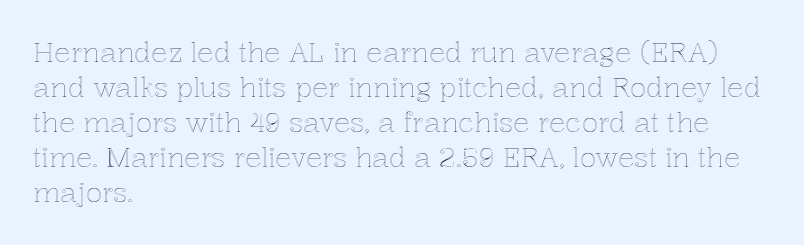
Q: Is the text italic (slanted)? A: No, it is upright.
Q: Is the text underlined? A: No.
Q: How is the paragraph aligned? A: Left-aligned.
Q: Is the spacing between letters normal or unusually wide? A: Normal.
Q: Is the spacing between lines tight, normal or loose? A: Normal.
